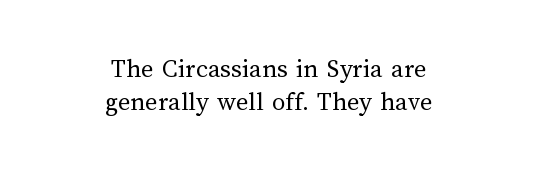
{"italic": "no", "bold": "no", "underline": "no", "align": "center", "line_spacing_ratio": 1.24, "letter_spacing": "normal", "letter_spacing_em": 0.0, "glyph_px": 27}
